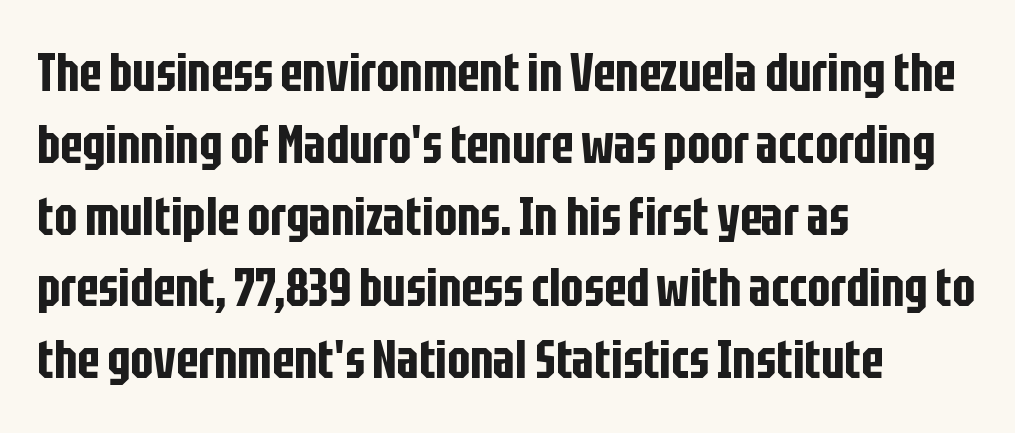
The string is rendered with underlining switched off. Baseline-to-baseline distance is the conventional proportion of letter height. Inter-character spacing is left at the font's built-in metrics. Short and long lines alike share a common starting point at left. Looks like regular typesetting: each glyph gets only the width it needs. Serifs: no, the terminals of the letterforms are clean.
